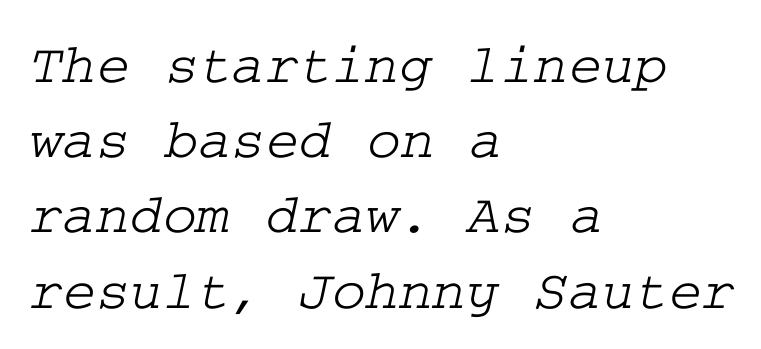
The setting favours the left margin, as ordinary paragraphs usually do. Classification — serif. Inter-character spacing is left at the font's built-in metrics. Interline gaps are of average width in this sample. No word sits above an underline.
